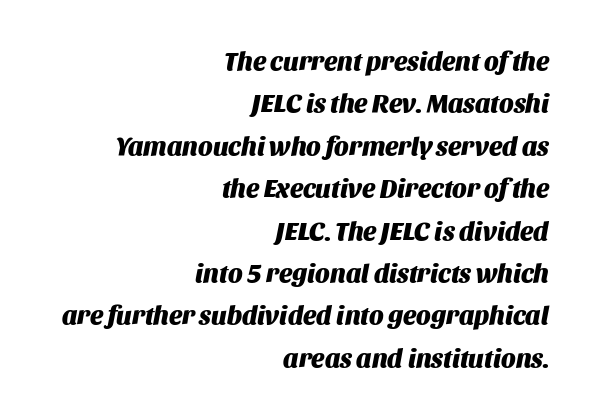
The image shows 26 px bold type, italic (leaning right); set right-aligned, normal line spacing (1.63x), normal letter spacing, not underlined.
